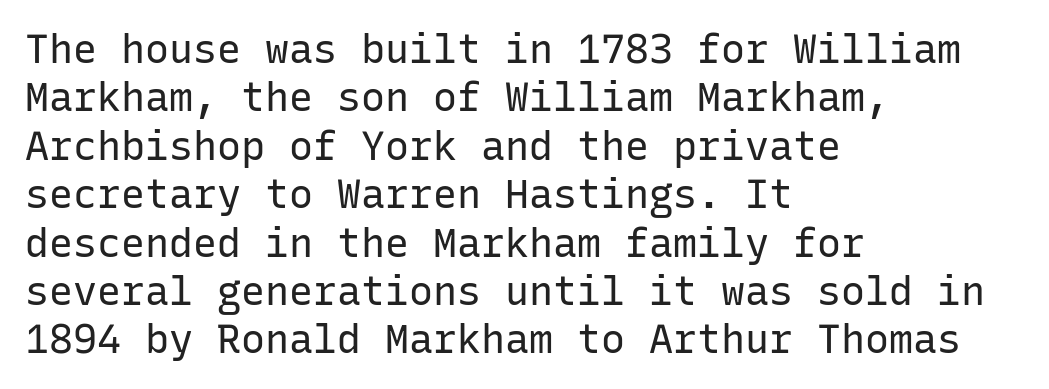
The image shows 40 px regular-weight sans-serif type, upright, monospaced; set left-aligned, line spacing 1.21x, normal letter spacing, not underlined; low stroke contrast and a medium x-height.
